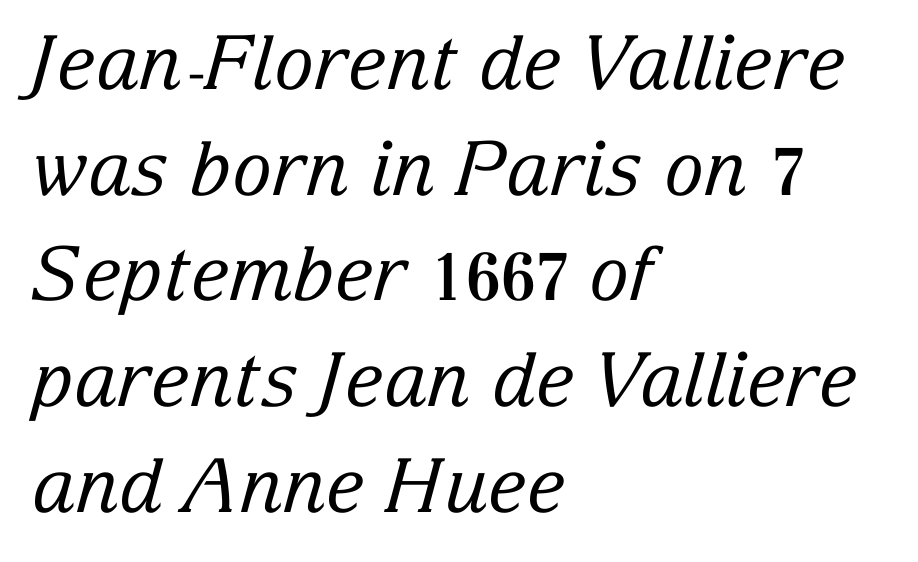
Layout note: lines flush left. Nobody touched the tracking dial on this one. Each new line begins a customary step beneath the previous one. Looks like regular typesetting: each glyph gets only the width it needs.
